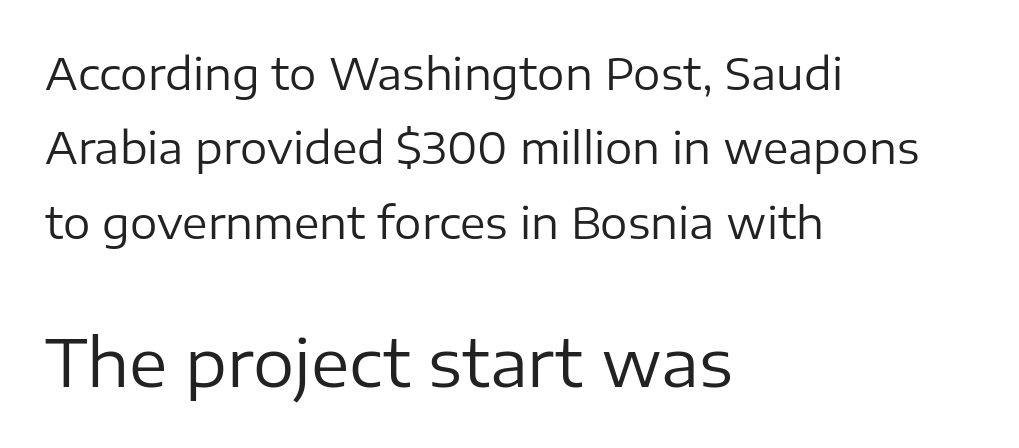
The image shows 65 px regular-weight sans-serif type, upright; set left-aligned, line spacing 1.73x, normal letter spacing, not underlined; the second (bottom) block is 1.51x larger; low stroke contrast and a medium x-height.
